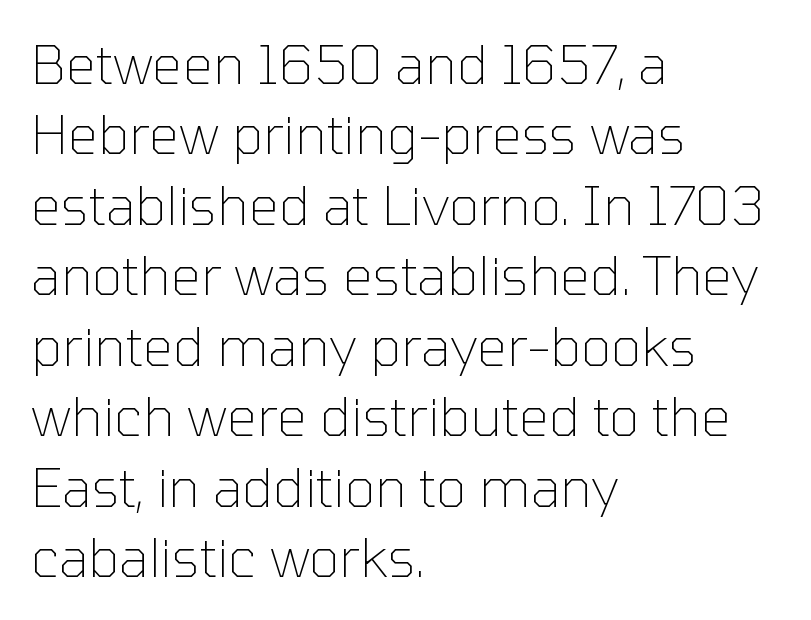
The image shows 53 px thin sans-serif type, upright; set left-aligned, normal line spacing (1.33x), normal letter spacing, not underlined; low stroke contrast and a medium x-height.
